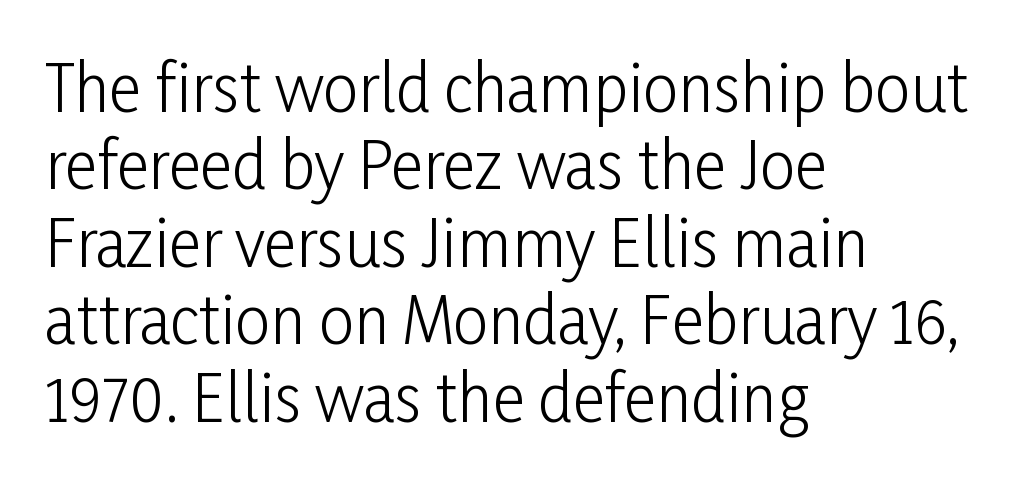
The image shows 63 px light, condensed sans-serif type, upright; set left-aligned, line spacing 1.23x, normal letter spacing, not underlined; low stroke contrast and a medium x-height.
